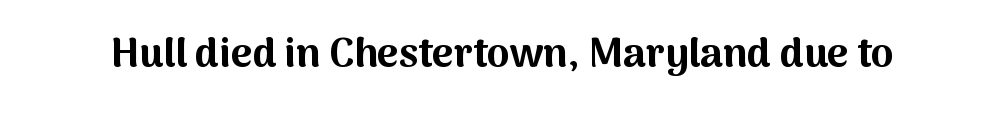
Q: Is the text bold? A: Yes.
Q: Is the text italic (slanted)? A: No, it is upright.
Q: Is the typeface a serif or a sans-serif typeface? A: Sans-serif.
Q: Is the text underlined? A: No.
Q: Is the spacing between letters normal or unusually wide? A: Normal.
Q: Width (condensed, normal, or wide)? A: Normal.
Q: Stroke contrast? A: Medium.
Q: x-height? A: Medium.
Q: Monospaced? A: No.
